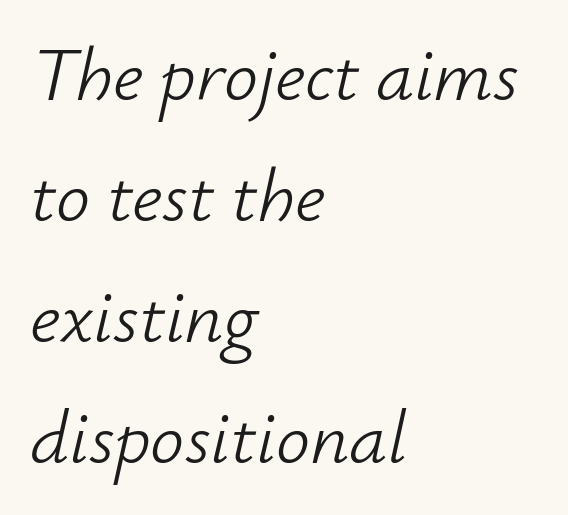
Q: Is the text bold? A: No.
Q: Is the text italic (slanted)? A: Yes, it leans right by about 12 degrees.
Q: Is the text underlined? A: No.
Q: How is the paragraph aligned? A: Left-aligned.
Q: Is the spacing between letters normal or unusually wide? A: Normal.
Q: Is the spacing between lines tight, normal or loose? A: Normal.
Q: Width (condensed, normal, or wide)? A: Normal.
Q: Stroke contrast? A: Low.
Q: x-height? A: Small.
Q: Monospaced? A: No.
